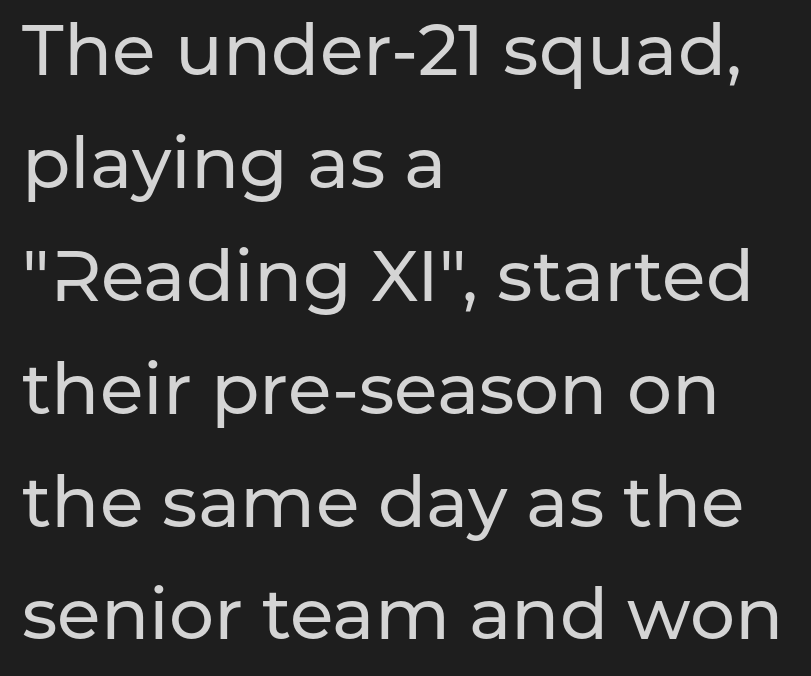
The image shows 71 px sans-serif type, upright; set left-aligned, normal line spacing (1.59x), normal letter spacing, not underlined; low stroke contrast and a medium x-height.
